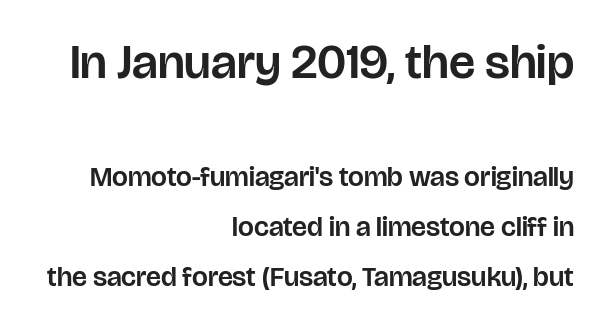
Default kerning and tracking; the words read as compact shapes. A flush-right, rag-left setting is used for this passage. Character widths vary here, with narrow letters taking less room than wide ones. The space beneath each line is pristine and unruled.
